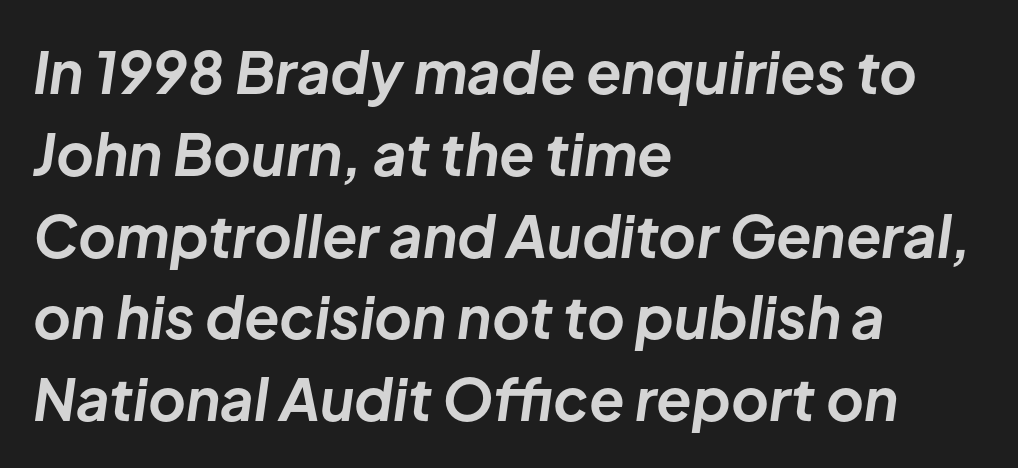
Q: Is the text bold? A: Yes.
Q: Is the text italic (slanted)? A: Yes, it leans right by about 8 degrees.
Q: Is the text underlined? A: No.
Q: How is the paragraph aligned? A: Left-aligned.
Q: Is the spacing between letters normal or unusually wide? A: Normal.
Q: Is the spacing between lines tight, normal or loose? A: Normal.
Q: Width (condensed, normal, or wide)? A: Normal.
Q: Stroke contrast? A: Low.
Q: x-height? A: Medium.
Q: Monospaced? A: No.
